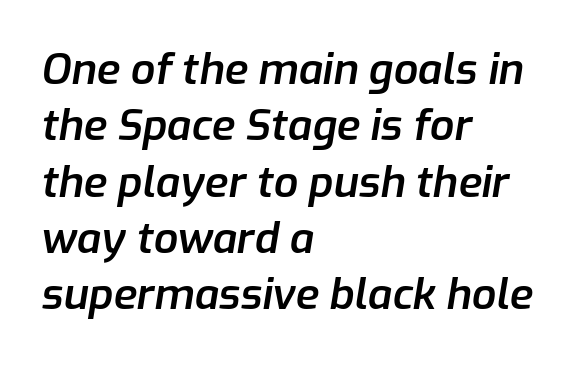
Q: Is the text bold? A: Semi-bold.
Q: Is the text italic (slanted)? A: Yes, it leans right by about 9 degrees.
Q: Is the text underlined? A: No.
Q: How is the paragraph aligned? A: Left-aligned.
Q: Is the spacing between letters normal or unusually wide? A: Normal.
Q: Is the spacing between lines tight, normal or loose? A: Normal.
Q: Width (condensed, normal, or wide)? A: Normal.
Q: Stroke contrast? A: Low.
Q: x-height? A: Medium.
Q: Monospaced? A: No.
